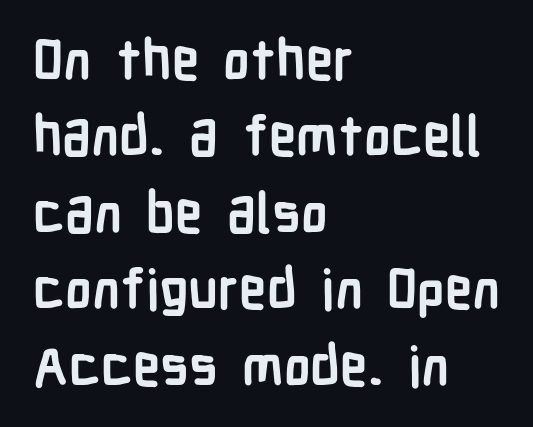
{"serif": "no", "italic": "no", "bold": "yes", "weight": "semibold", "width": "condensed", "stroke_contrast": "low", "x_height": "medium", "monospaced": "no", "underline": "no", "align": "left", "line_spacing": "normal", "line_spacing_ratio": 1.39, "letter_spacing": "normal", "letter_spacing_em": 0.0, "glyph_px": 55}
